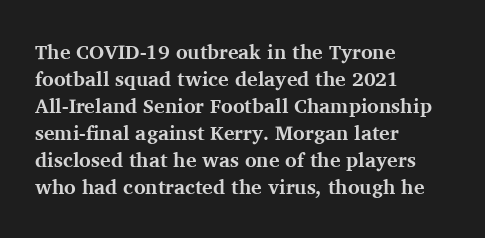
The image shows 20 px bold type, upright; set left-aligned, normal line spacing (1.35x), normal letter spacing, not underlined.
